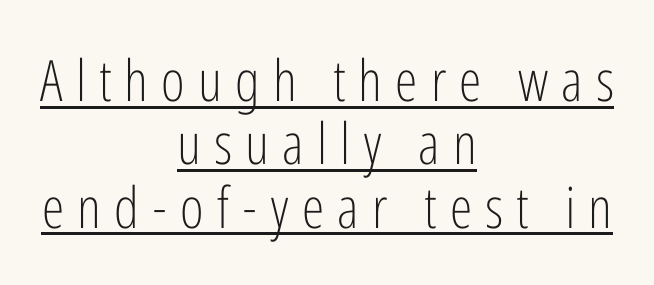
{"serif": "no", "italic": "no", "bold": "no", "weight": "light", "width": "condensed", "stroke_contrast": "low", "x_height": "medium", "monospaced": "no", "underline": "yes", "align": "center", "line_spacing": "tight", "line_spacing_ratio": 1.11, "letter_spacing": "wide", "letter_spacing_em": 0.23, "glyph_px": 57}
